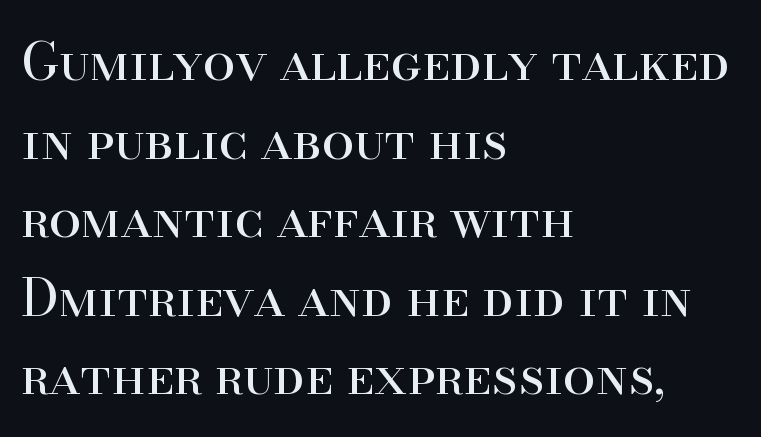
The image shows 52 px regular-weight serif type, upright; set left-aligned, normal line spacing (1.51x), normal letter spacing, not underlined; high stroke contrast and a small x-height.
